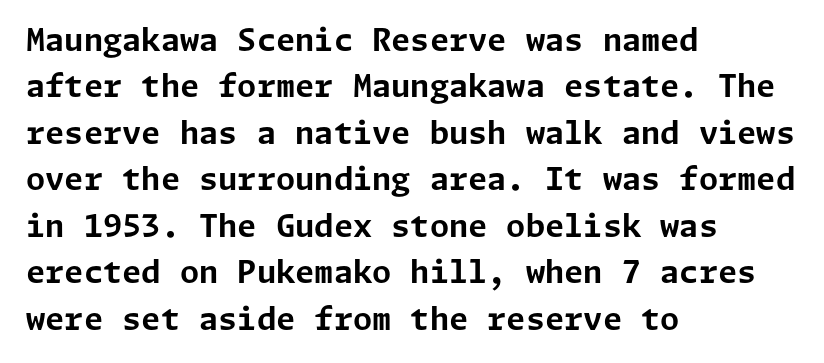
{"serif": "no", "italic": "no", "bold": "yes", "weight": "bold", "width": "normal", "stroke_contrast": "low", "x_height": "medium", "underline": "no", "align": "left", "line_spacing": "normal", "line_spacing_ratio": 1.5, "letter_spacing": "normal", "letter_spacing_em": 0.0, "glyph_px": 31}
